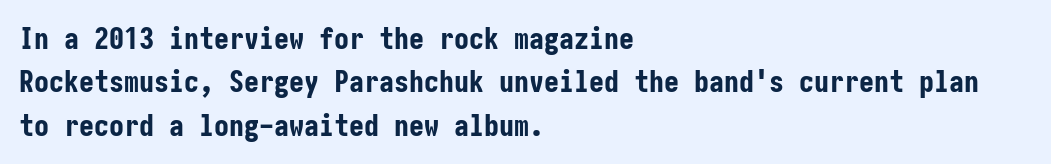
Designer's note — italics off, roman on. Does extra space separate the letters? No, they use regular spacing. Letterform terminals end flat and unadorned throughout the passage. A classic flush-left, rag-right setting is used for this passage. What's the leading like? Ordinary, nothing unusual. Notice how thick the strokes are: this is what a full bold looks like.
